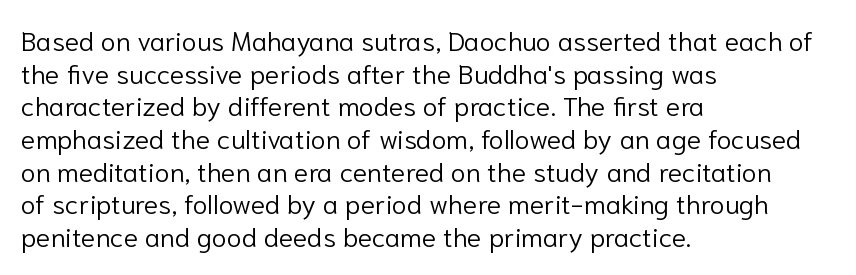
Q: Is the text bold? A: No.
Q: Is the text italic (slanted)? A: No, it is upright.
Q: Is the text underlined? A: No.
Q: How is the paragraph aligned? A: Left-aligned.
Q: Is the spacing between letters normal or unusually wide? A: Normal.
